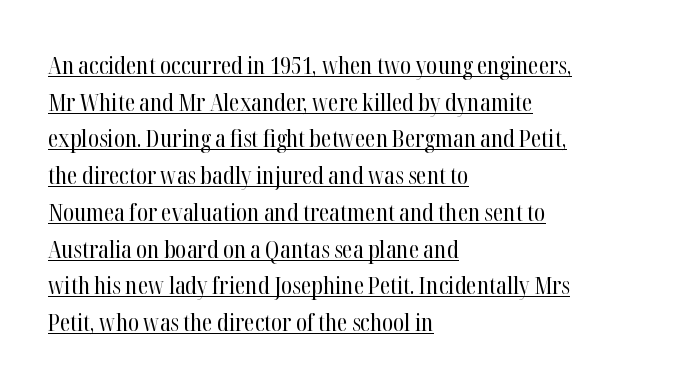
The image shows 24 px text type, upright; set left-aligned, normal line spacing (1.53x), normal letter spacing, underlined.
